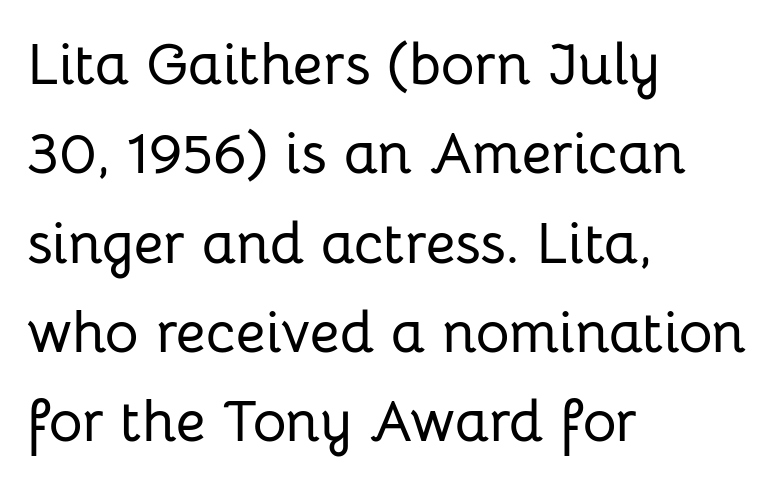
{"serif": "no", "italic": "no", "width": "normal", "stroke_contrast": "low", "x_height": "medium", "monospaced": "no", "underline": "no", "align": "left", "line_spacing": "normal", "line_spacing_ratio": 1.54, "letter_spacing": "normal", "letter_spacing_em": 0.0, "glyph_px": 58}
